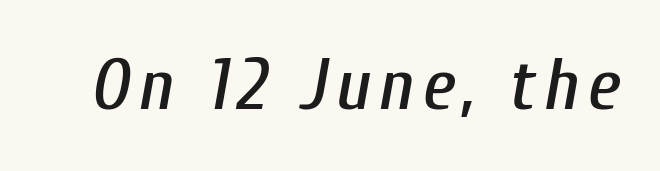
{"italic": "yes", "lean": "right", "slant_degrees": 10, "width": "condensed", "stroke_contrast": "low", "x_height": "medium", "monospaced": "no", "underline": "no", "glyph_px": 73}
